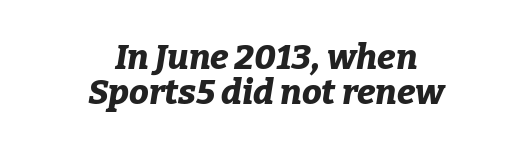
{"italic": "yes", "lean": "right", "slant_degrees": 9, "bold": "yes", "weight": "bold", "width": "normal", "stroke_contrast": "low", "x_height": "medium", "monospaced": "no", "underline": "no", "align": "center", "line_spacing": "tight", "line_spacing_ratio": 1.0, "letter_spacing": "normal", "letter_spacing_em": 0.0, "glyph_px": 35}
